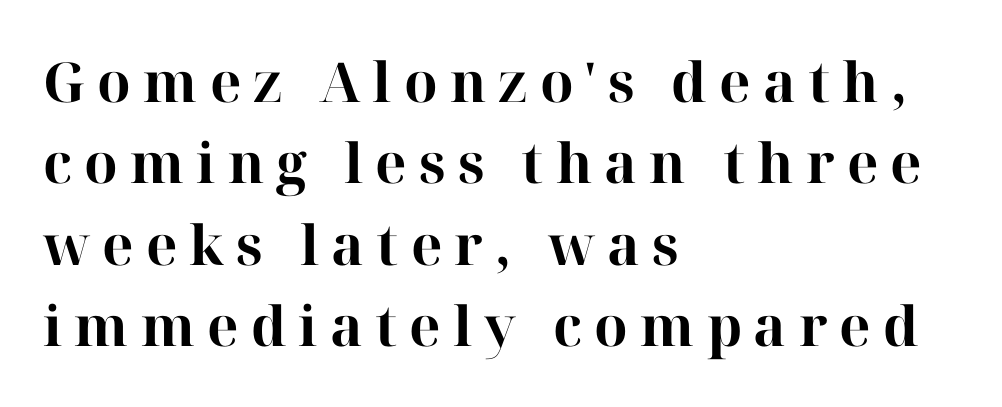
The horizontal fit of the characters is loose and conspicuously gappy. Just letters on the line, the space beneath them empty. Layout note: lines flush left. Unlike italic type, these characters show no tilt at all. The rendering shows small feet on the letterforms — a serif design.
